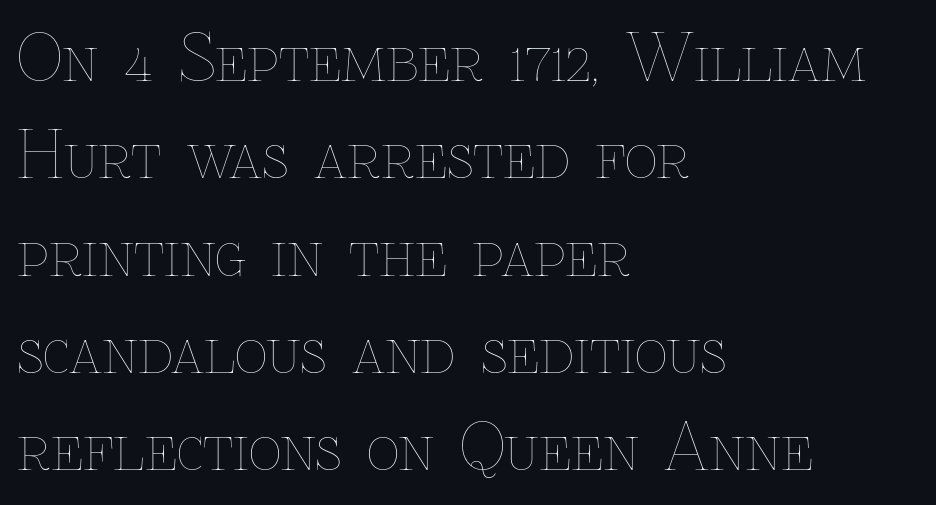
The image shows 64 px thin type, upright; set left-aligned, normal line spacing (1.52x), normal letter spacing, not underlined; low stroke contrast and a medium x-height.
